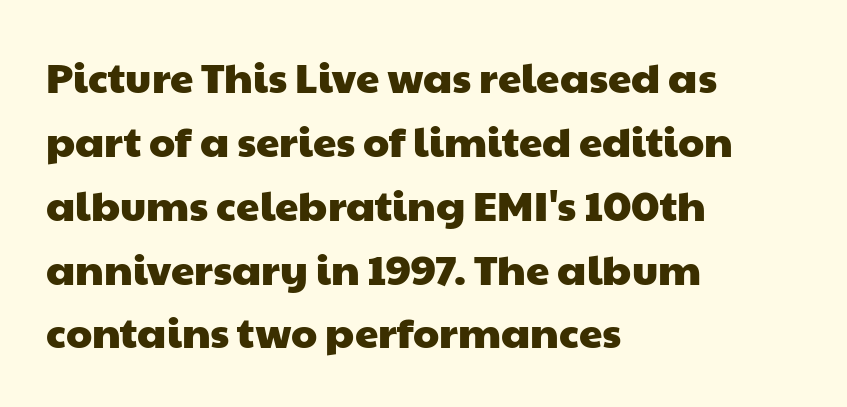
The image shows 42 px wide sans-serif type; set left-aligned, normal line spacing (1.52x), normal letter spacing, not underlined; low stroke contrast and a medium x-height.
